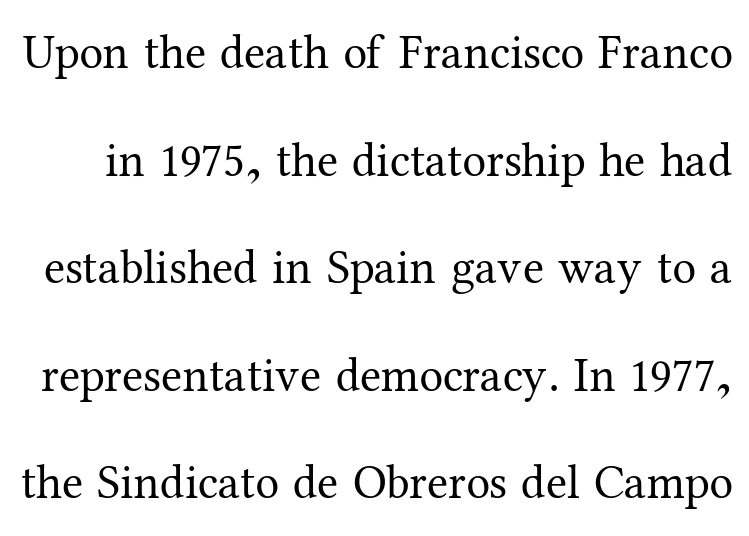
The rendering uses natural spacing where letterforms have individual widths. This sample uses an upright cut, with every glyph sitting square on the baseline. Are there feet on the stems? There are — it's a serif. This reads as an unemphasized weight, regular at the heaviest. The letterforms sit shoulder to shoulder at normal distance. No word sits above an underline.
